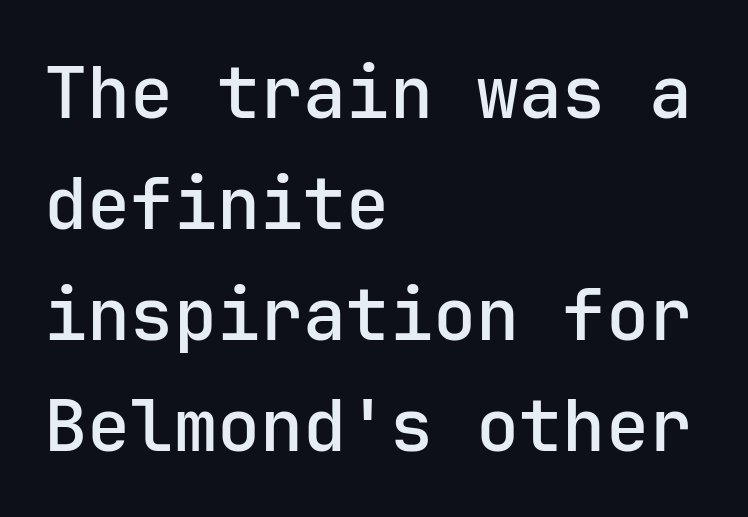
{"serif": "no", "italic": "no", "width": "normal", "stroke_contrast": "low", "x_height": "medium", "monospaced": "yes", "underline": "no", "align": "left", "line_spacing": "normal", "line_spacing_ratio": 1.54, "letter_spacing": "normal", "letter_spacing_em": 0.0, "glyph_px": 72}
